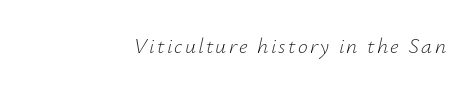
The image shows 22 px text type, italic (leaning right); set not underlined.
